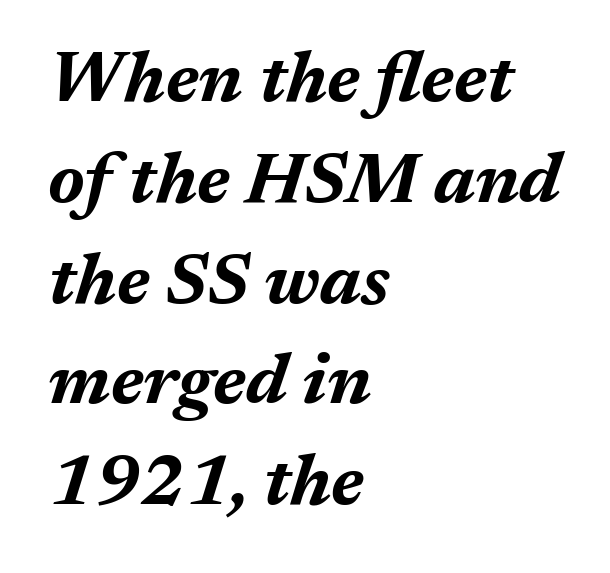
Think of a printed novel: that variable character pitch is what you see here. Vertically, the passage feels balanced, rows spaced as you'd expect. In terms of weight, the rendering is a true, heavy bold. The gap between lines stays unmarked.
